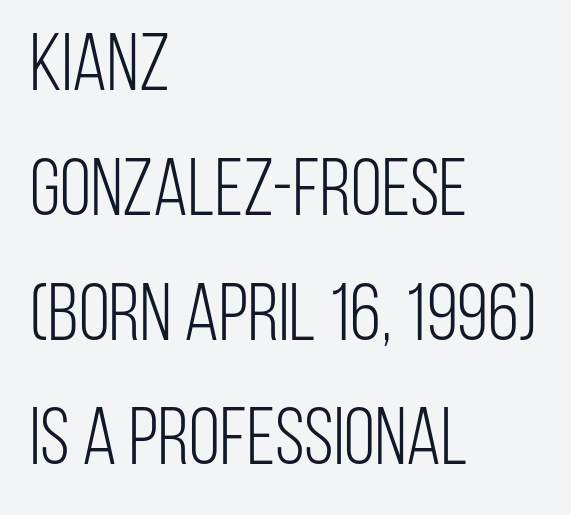
{"serif": "no", "italic": "no", "bold": "no", "weight": "light", "width": "condensed", "stroke_contrast": "low", "x_height": "large", "monospaced": "no", "underline": "no", "align": "left", "line_spacing": "normal", "line_spacing_ratio": 1.56, "letter_spacing": "normal", "letter_spacing_em": 0.0, "glyph_px": 80}
